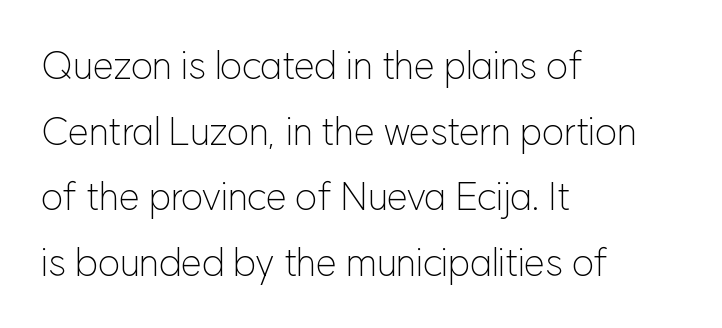
Q: Is the text bold? A: No.
Q: Is the text italic (slanted)? A: No, it is upright.
Q: Is the typeface a serif or a sans-serif typeface? A: Sans-serif.
Q: Is the text underlined? A: No.
Q: How is the paragraph aligned? A: Left-aligned.
Q: Is the spacing between letters normal or unusually wide? A: Normal.
Q: Width (condensed, normal, or wide)? A: Normal.
Q: Stroke contrast? A: Low.
Q: x-height? A: Medium.
Q: Monospaced? A: No.
